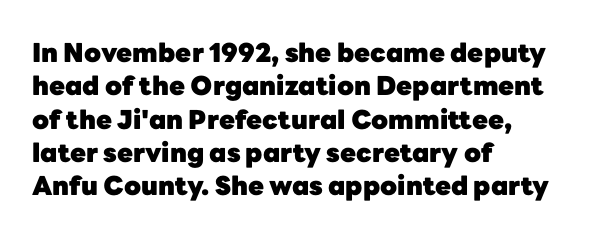
The image shows 26 px bold type, upright; set left-aligned, normal line spacing (1.28x), normal letter spacing, not underlined.
